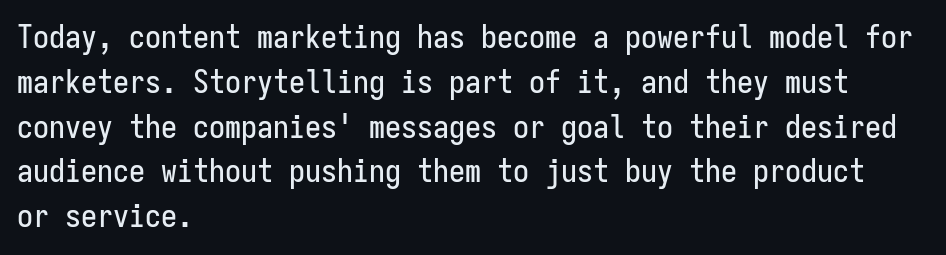
{"serif": "no", "italic": "no", "width": "condensed", "stroke_contrast": "low", "x_height": "medium", "monospaced": "yes", "underline": "no", "align": "left", "line_spacing": "normal", "line_spacing_ratio": 1.4, "letter_spacing": "normal", "letter_spacing_em": 0.0, "glyph_px": 32}
